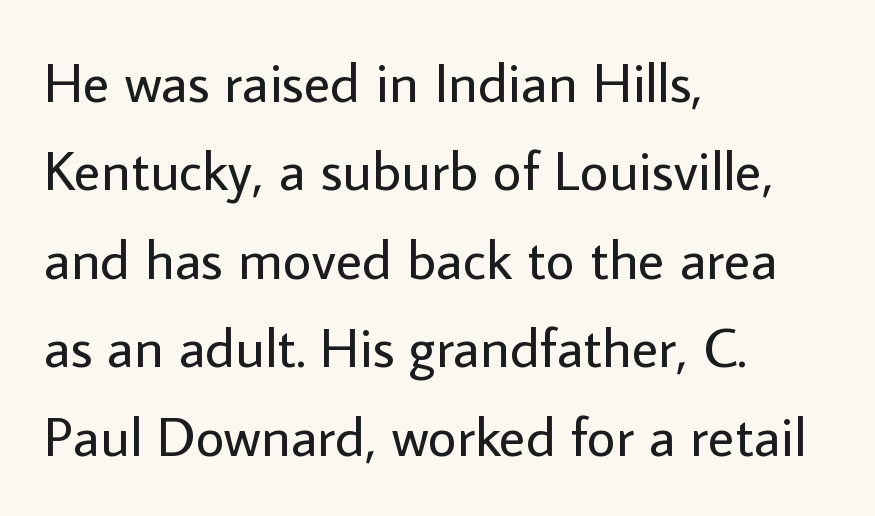
Q: Is the text bold? A: No.
Q: Is the text italic (slanted)? A: No, it is upright.
Q: Is the typeface a serif or a sans-serif typeface? A: Sans-serif.
Q: Is the text underlined? A: No.
Q: How is the paragraph aligned? A: Left-aligned.
Q: Is the spacing between letters normal or unusually wide? A: Normal.
Q: Is the spacing between lines tight, normal or loose? A: Normal.
Q: Width (condensed, normal, or wide)? A: Normal.
Q: Stroke contrast? A: Low.
Q: x-height? A: Medium.
Q: Monospaced? A: No.
